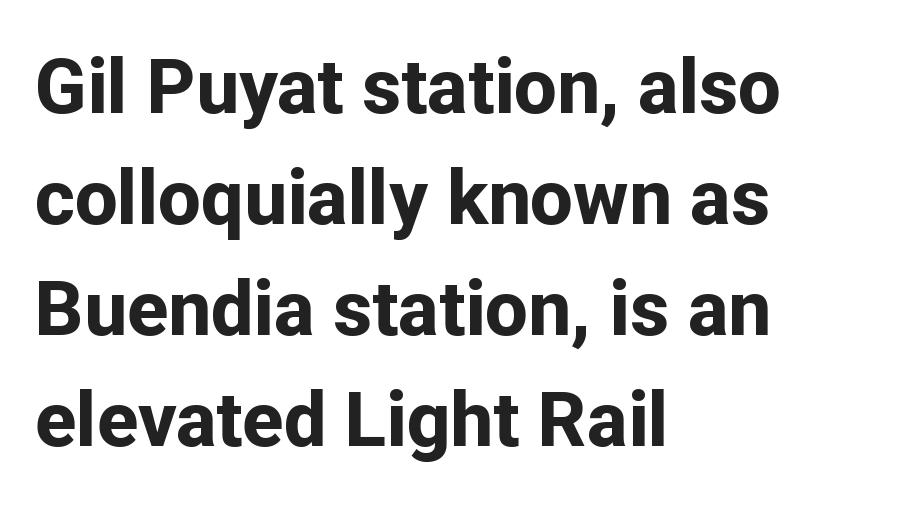
The image shows 76 px bold sans-serif type, upright; set left-aligned, normal line spacing (1.46x), normal letter spacing, not underlined; low stroke contrast and a medium x-height.
